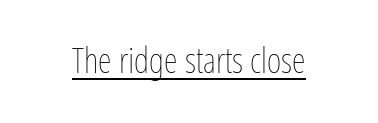
Q: Is the text bold? A: No.
Q: Is the text italic (slanted)? A: No, it is upright.
Q: Is the text underlined? A: Yes.
Q: Is the spacing between letters normal or unusually wide? A: Normal.
Q: Width (condensed, normal, or wide)? A: Condensed.
Q: Stroke contrast? A: Low.
Q: x-height? A: Medium.
Q: Monospaced? A: No.
